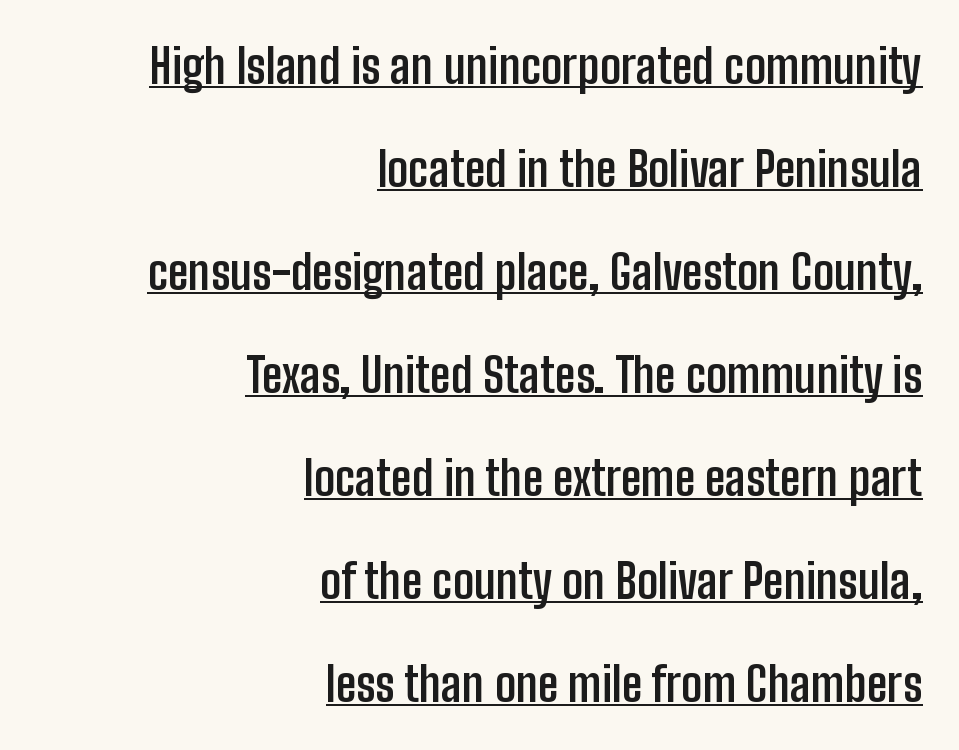
The image shows 47 px semibold, condensed sans-serif type, upright; set right-aligned, loose line spacing (2.19x), normal letter spacing, underlined; low stroke contrast and a medium x-height.
